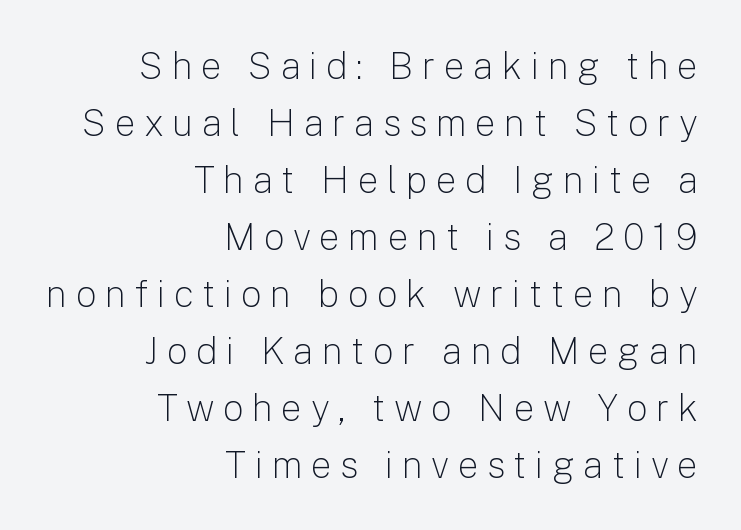
Q: Is the text bold? A: No.
Q: Is the text italic (slanted)? A: No, it is upright.
Q: Is the typeface a serif or a sans-serif typeface? A: Sans-serif.
Q: Is the text underlined? A: No.
Q: How is the paragraph aligned? A: Right-aligned.
Q: Is the spacing between letters normal or unusually wide? A: Unusually wide.
Q: Is the spacing between lines tight, normal or loose? A: Normal.
Q: Width (condensed, normal, or wide)? A: Normal.
Q: Stroke contrast? A: Low.
Q: x-height? A: Medium.
Q: Monospaced? A: No.
